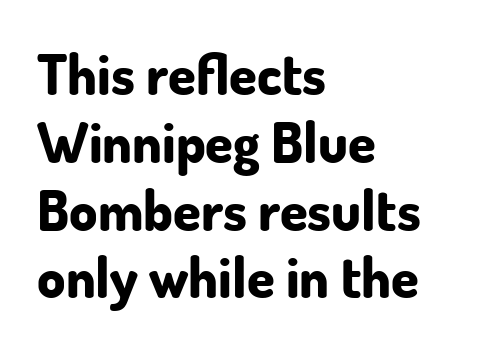
Q: Is the text bold? A: Yes.
Q: Is the text italic (slanted)? A: No, it is upright.
Q: Is the typeface a serif or a sans-serif typeface? A: Sans-serif.
Q: Is the text underlined? A: No.
Q: How is the paragraph aligned? A: Left-aligned.
Q: Is the spacing between letters normal or unusually wide? A: Normal.
Q: Width (condensed, normal, or wide)? A: Normal.
Q: Stroke contrast? A: Low.
Q: x-height? A: Small.
Q: Monospaced? A: No.
